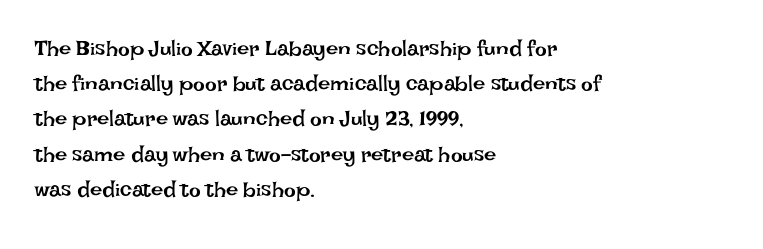
A quiet, ordinary-to-light weight characterises the typeface. Default kerning and tracking; the words read as compact shapes. These lines stack with their left ends in a neat column. The leading is moderate, giving the passage an even texture.
